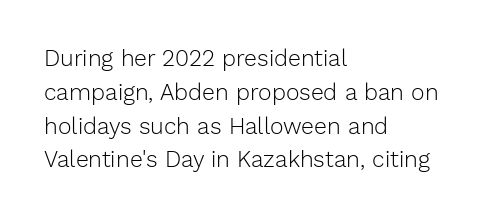
Just letters on the line, the space beneath them empty. Evenly set lines give the paragraph a standard silhouette. Heft: none added — not bold. Notice how the passage keeps a crisp vertical edge on the left only. No extra tracking has been applied to these lines. A roman cut, with each character standing at attention.
